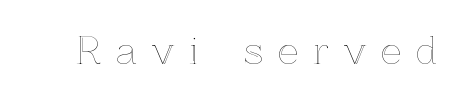
Q: Is the text italic (slanted)? A: No, it is upright.
Q: Is the text underlined? A: No.
Q: Is the spacing between letters normal or unusually wide? A: Unusually wide.
Q: Width (condensed, normal, or wide)? A: Normal.
Q: x-height? A: Medium.
Q: Monospaced? A: No.
